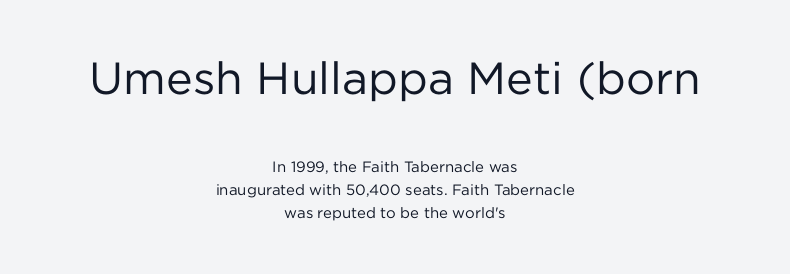
Layout note: lines centered. How are the letters spaced? Ordinarily, with no added tracking. The zone under the glyphs is completely vacant. These lines were composed using upright roman letters.
